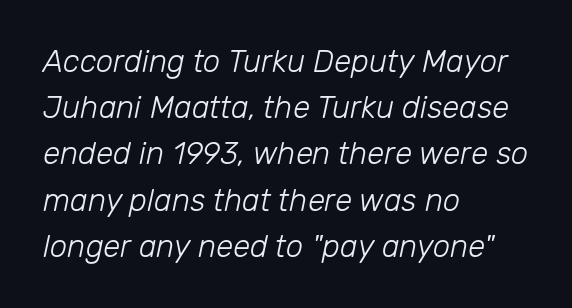
{"italic": "yes", "lean": "right", "slant_degrees": 12, "bold": "no", "weight": "light", "width": "normal", "stroke_contrast": "low", "x_height": "medium", "monospaced": "no", "underline": "no", "align": "left", "line_spacing": "normal", "line_spacing_ratio": 1.49, "letter_spacing": "normal", "letter_spacing_em": 0.0, "glyph_px": 31}
